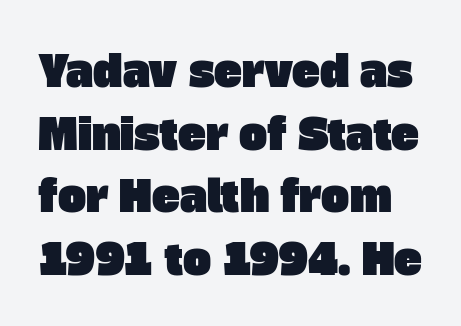
The image shows 42 px sans-serif type; set normal line spacing (1.49x), normal letter spacing, not underlined; low stroke contrast and a large x-height.
